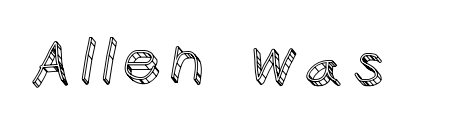
Q: Is the text italic (slanted)? A: Yes.
Q: Is the text underlined? A: No.
Q: Width (condensed, normal, or wide)? A: Normal.
Q: x-height? A: Large.
Q: Monospaced? A: No.
